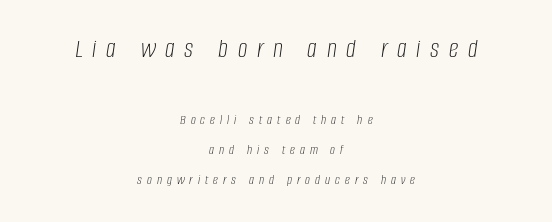
{"italic": "yes", "lean": "right", "slant_degrees": 8, "bold": "no", "underline": "no", "align": "center", "line_spacing": "loose", "line_spacing_ratio": 2.14, "letter_spacing": "wide", "letter_spacing_em": 0.36, "larger_block": "first", "size_ratio": 1.93, "glyph_px": 27}
